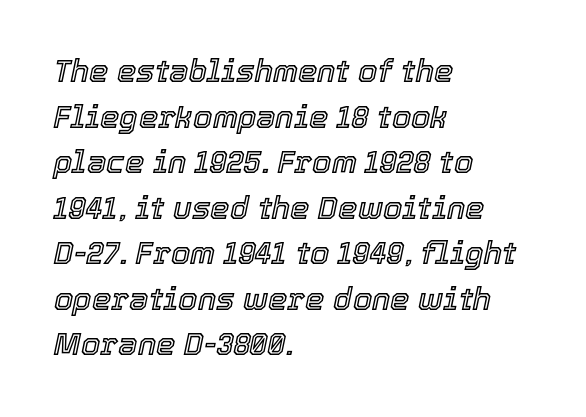
{"italic": "yes", "lean": "right", "slant_degrees": 12, "width": "normal", "x_height": "medium", "monospaced": "no", "underline": "no", "align": "left", "line_spacing": "normal", "line_spacing_ratio": 1.47, "letter_spacing": "normal", "letter_spacing_em": 0.0, "glyph_px": 31}
